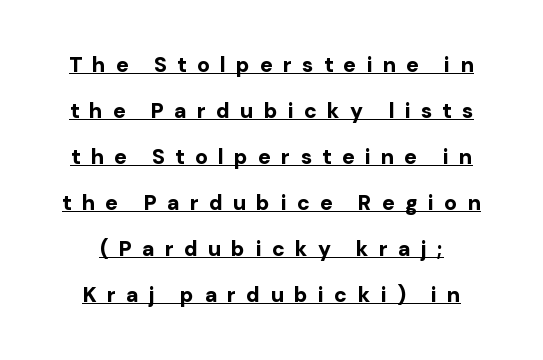
Q: Is the text bold? A: Yes.
Q: Is the text italic (slanted)? A: No, it is upright.
Q: Is the text underlined? A: Yes.
Q: Is the spacing between letters normal or unusually wide? A: Unusually wide.
Q: Is the spacing between lines tight, normal or loose? A: Loose.
